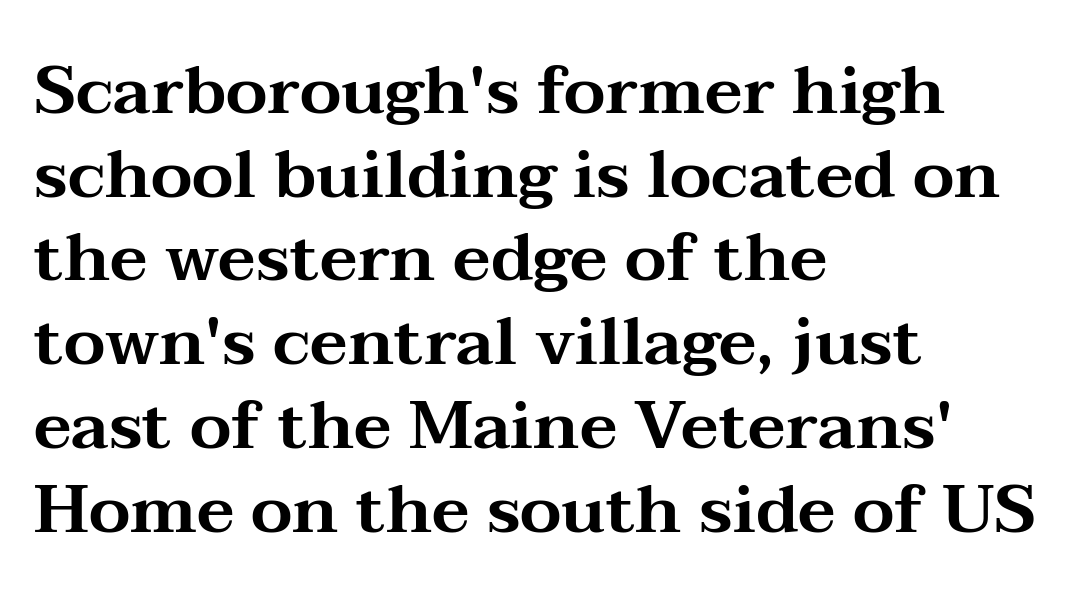
{"serif": "yes", "italic": "no", "width": "wide", "stroke_contrast": "medium", "x_height": "medium", "monospaced": "no", "underline": "no", "align": "left", "line_spacing": "normal", "line_spacing_ratio": 1.25, "letter_spacing": "normal", "letter_spacing_em": 0.0, "glyph_px": 67}
